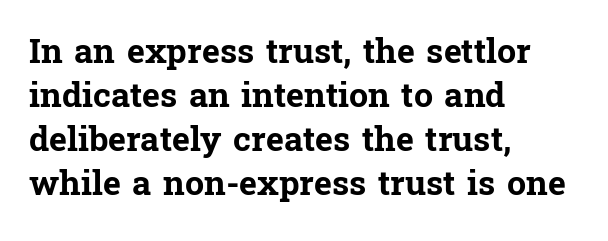
{"serif": "yes", "italic": "no", "bold": "yes", "weight": "bold", "width": "normal", "stroke_contrast": "low", "x_height": "medium", "monospaced": "no", "underline": "no", "align": "left", "line_spacing": "normal", "line_spacing_ratio": 1.29, "letter_spacing": "normal", "letter_spacing_em": 0.0, "glyph_px": 34}
